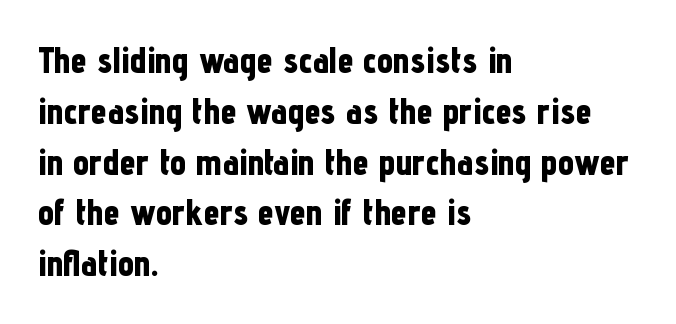
{"serif": "no", "italic": "no", "bold": "yes", "weight": "bold", "width": "condensed", "stroke_contrast": "low", "x_height": "medium", "monospaced": "no", "underline": "no", "align": "left", "line_spacing": "normal", "line_spacing_ratio": 1.41, "letter_spacing": "normal", "letter_spacing_em": 0.0, "glyph_px": 36}
